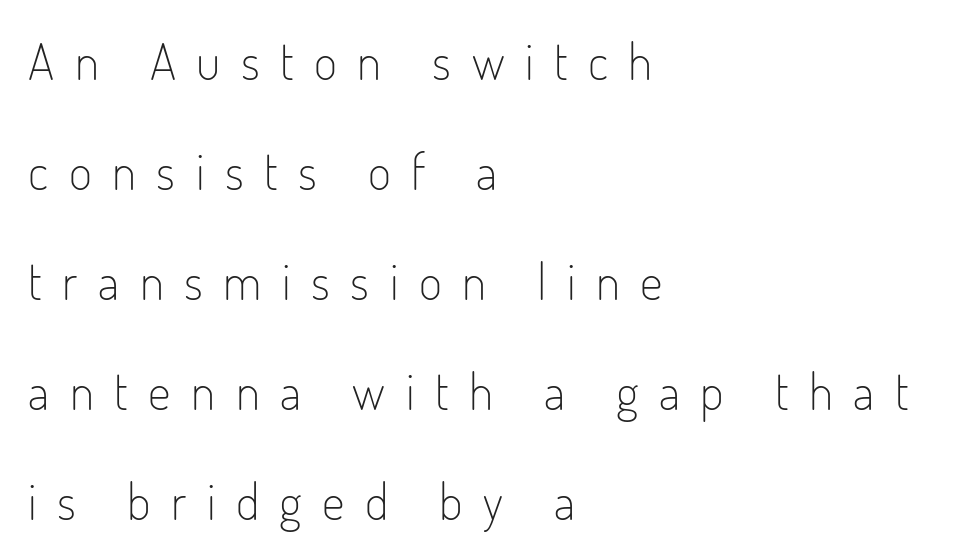
The image shows 50 px light, condensed sans-serif type, upright; set left-aligned, loose line spacing (2.2x), unusually wide letter spacing (+0.41 em), not underlined; low stroke contrast and a small x-height.
